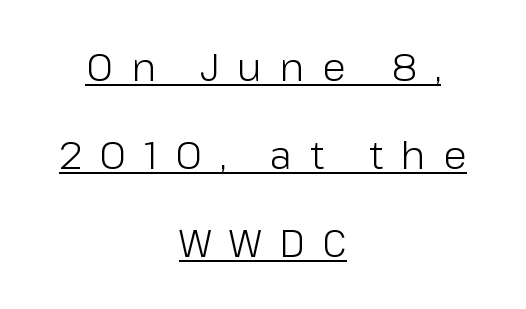
Q: Is the text bold? A: No.
Q: Is the text italic (slanted)? A: No, it is upright.
Q: Is the typeface a serif or a sans-serif typeface? A: Sans-serif.
Q: Is the text underlined? A: Yes.
Q: How is the paragraph aligned? A: Centered.
Q: Is the spacing between letters normal or unusually wide? A: Unusually wide.
Q: Is the spacing between lines tight, normal or loose? A: Loose.
Q: Width (condensed, normal, or wide)? A: Normal.
Q: Stroke contrast? A: Low.
Q: x-height? A: Medium.
Q: Monospaced? A: No.
